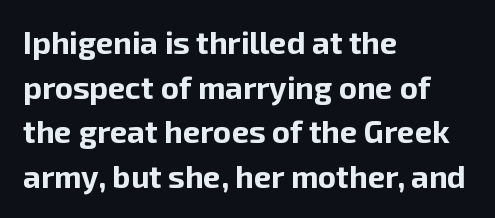
The image shows 31 px bold sans-serif type, upright; set left-aligned, normal line spacing (1.44x), normal letter spacing, not underlined; low stroke contrast and a medium x-height.
